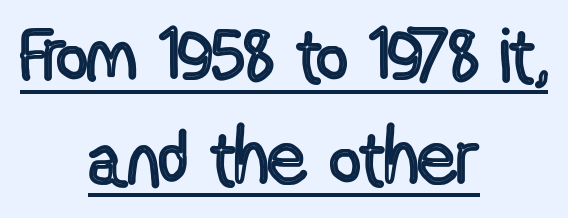
{"italic": "no", "width": "condensed", "x_height": "medium", "monospaced": "no", "underline": "yes", "align": "center", "line_spacing": "normal", "line_spacing_ratio": 1.35, "letter_spacing": "normal", "letter_spacing_em": 0.0, "glyph_px": 76}
